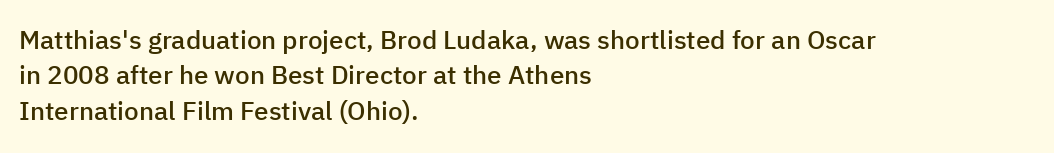
Quick note: underline off. Is the letter spacing exaggerated? No — it looks like the ordinary default. Each new line begins a customary step beneath the previous one. Its strokes are somewhat broadened, the hallmark of semibold type.
